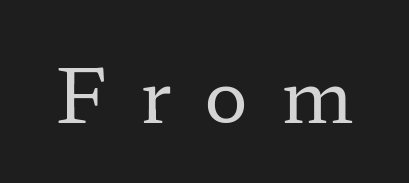
Q: Is the text bold? A: No.
Q: Is the text italic (slanted)? A: No, it is upright.
Q: Is the typeface a serif or a sans-serif typeface? A: Serif.
Q: Is the text underlined? A: No.
Q: Is the spacing between letters normal or unusually wide? A: Unusually wide.
Q: Width (condensed, normal, or wide)? A: Wide.
Q: Stroke contrast? A: Low.
Q: x-height? A: Medium.
Q: Monospaced? A: No.
